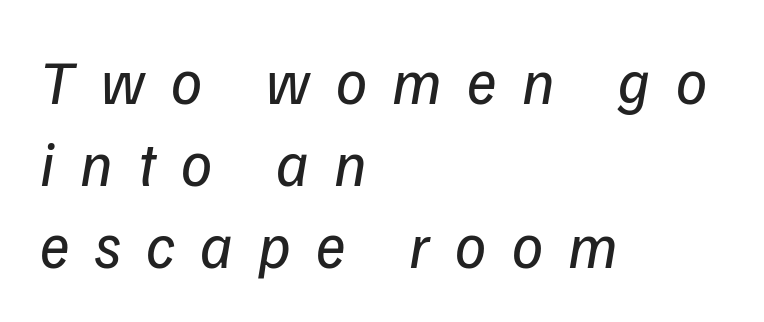
{"serif": "no", "bold": "no", "weight": "regular", "width": "normal", "stroke_contrast": "low", "x_height": "medium", "monospaced": "no", "underline": "no", "align": "left", "line_spacing": "normal", "line_spacing_ratio": 1.32, "letter_spacing": "wide", "letter_spacing_em": 0.41, "glyph_px": 62}
